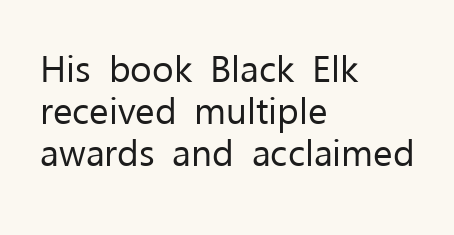
{"serif": "no", "italic": "no", "bold": "no", "weight": "regular", "width": "normal", "stroke_contrast": "low", "x_height": "medium", "monospaced": "no", "underline": "no", "align": "left", "line_spacing": "tight", "line_spacing_ratio": 1.13, "letter_spacing": "normal", "letter_spacing_em": 0.0, "glyph_px": 37}
